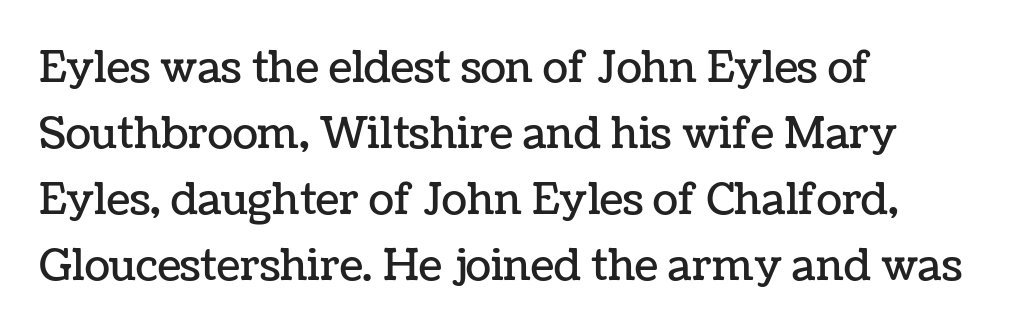
The image shows 42 px text type, upright; set left-aligned, normal line spacing (1.57x), normal letter spacing, not underlined; low stroke contrast and a medium x-height.
